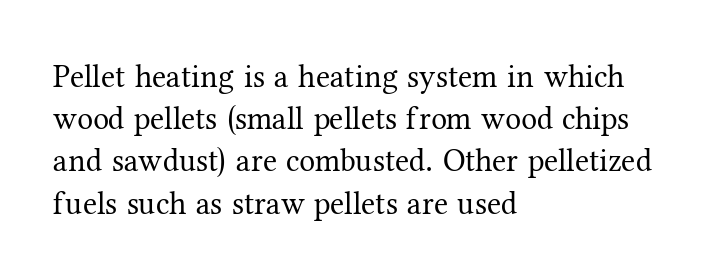
The image shows 32 px regular-weight serif type, upright; set left-aligned, normal line spacing (1.32x), normal letter spacing, not underlined; medium stroke contrast and a medium x-height.
